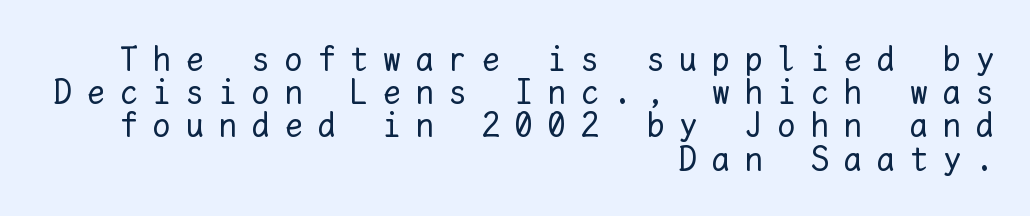
The rendering uses typewriter-style spacing with identical character cells. It's the straight-up-and-down kind of type. The face used here is rendered with a markedly widened letterfit. Baseline-to-baseline distance is barely more than the letter height. The paragraph shown leans on its right margin. Stems and bowls with no extra thickness — not bold.
